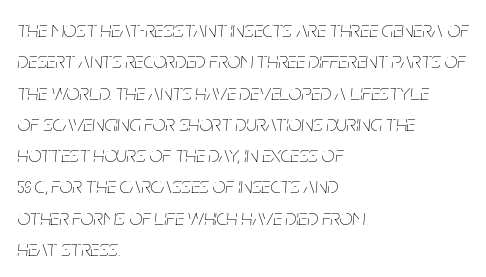
The specimen omits any rule beneath the text block's lines. Style check: oblique. The font is comparable to plain body text, perhaps lighter. Each new line begins a customary step beneath the previous one. Default kerning and tracking; the words read as compact shapes.
